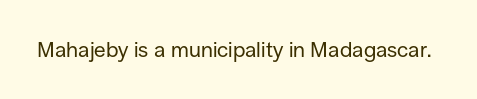
Q: Is the text bold? A: No.
Q: Is the text italic (slanted)? A: No, it is upright.
Q: Is the text underlined? A: No.
Q: Is the spacing between letters normal or unusually wide? A: Normal.
